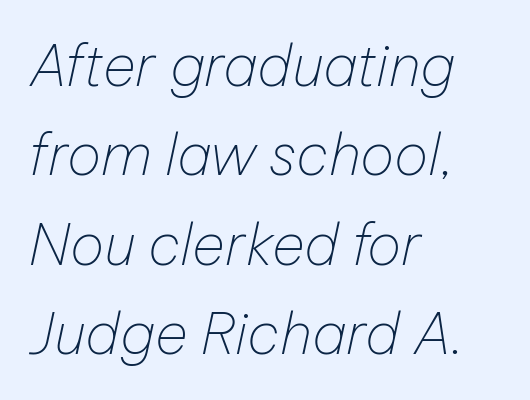
{"italic": "yes", "lean": "right", "slant_degrees": 12, "bold": "no", "weight": "thin", "width": "normal", "stroke_contrast": "low", "x_height": "medium", "monospaced": "no", "underline": "no", "align": "left", "line_spacing": "normal", "line_spacing_ratio": 1.57, "letter_spacing": "normal", "letter_spacing_em": 0.0, "glyph_px": 57}
